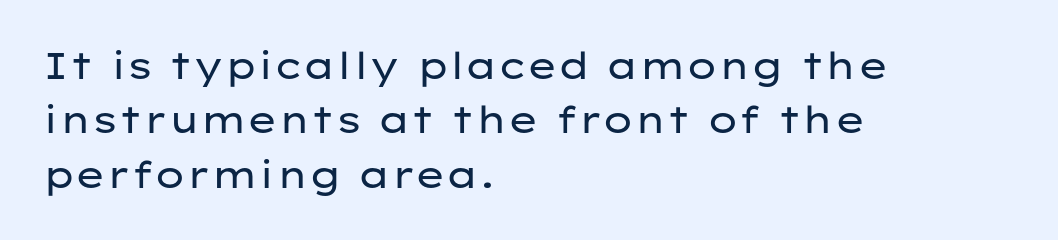
Q: Is the text bold? A: No.
Q: Is the text italic (slanted)? A: No, it is upright.
Q: Is the typeface a serif or a sans-serif typeface? A: Sans-serif.
Q: Is the text underlined? A: No.
Q: How is the paragraph aligned? A: Left-aligned.
Q: Is the spacing between letters normal or unusually wide? A: Normal.
Q: Is the spacing between lines tight, normal or loose? A: Normal.
Q: Width (condensed, normal, or wide)? A: Wide.
Q: Stroke contrast? A: Low.
Q: x-height? A: Medium.
Q: Monospaced? A: No.
